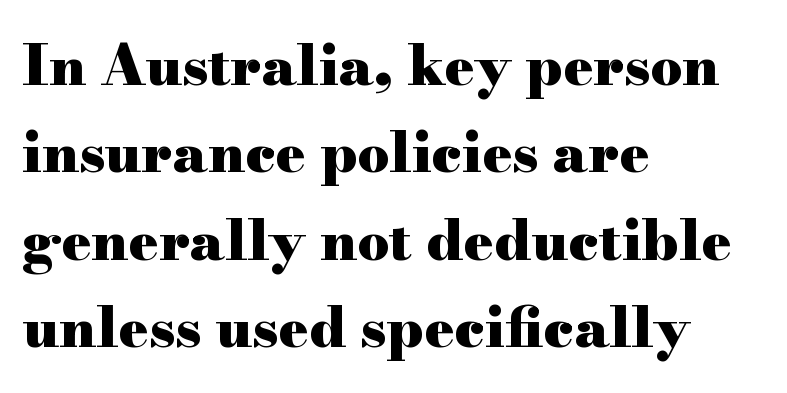
{"serif": "yes", "italic": "no", "bold": "yes", "weight": "heavy", "width": "wide", "stroke_contrast": "high", "x_height": "small", "monospaced": "no", "underline": "no", "align": "left", "line_spacing": "normal", "line_spacing_ratio": 1.56, "letter_spacing": "normal", "letter_spacing_em": 0.0, "glyph_px": 56}
